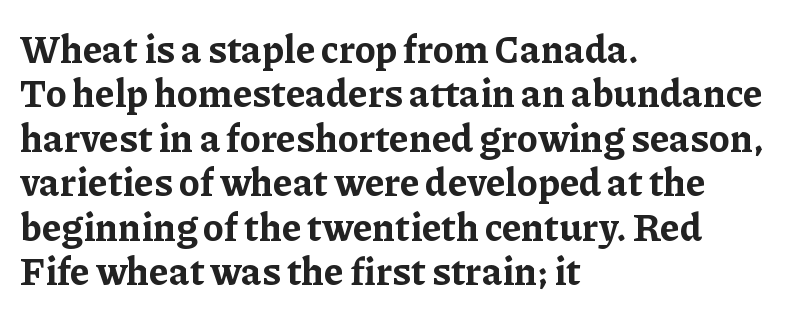
The horizontal fit of the characters is conventional and even. Quick note: not italic, upright. Each letter keeps its own natural width here, so spacing adapts to shape. The strokes are fattened all the way to bold. All the whitespace from short lines collects on the right. Words float on clear page, feet unadorned.
